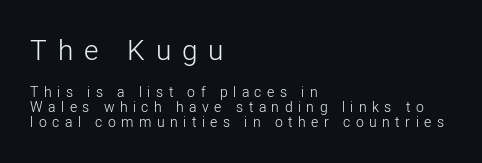
The image shows 28 px light sans-serif type, upright; set left-aligned, tight line spacing (1.06x), unusually wide letter spacing (+0.39 em), not underlined; the first (top) block is 2.0x larger; low stroke contrast and a medium x-height.
